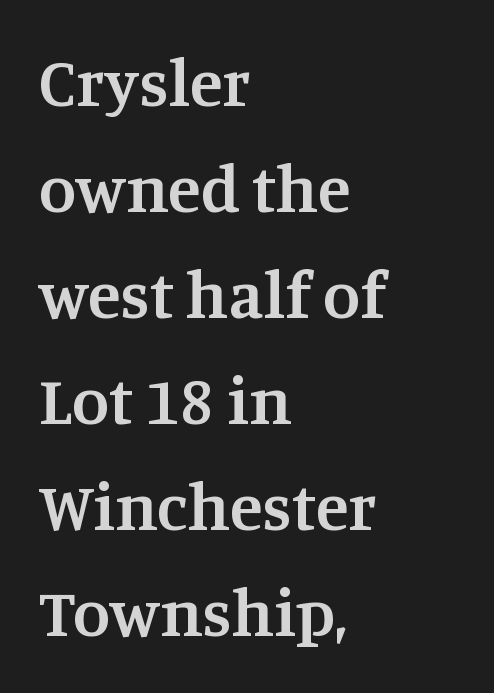
Does the weight exceed regular? Yes, but only to semibold. Nope, not italic — everything's standing straight. Type style note: has serifs. The letters advance in unequal steps, a hallmark of proportional type. Successive baselines arrive at the customary interval. Rule under the text: the space is simply empty.
